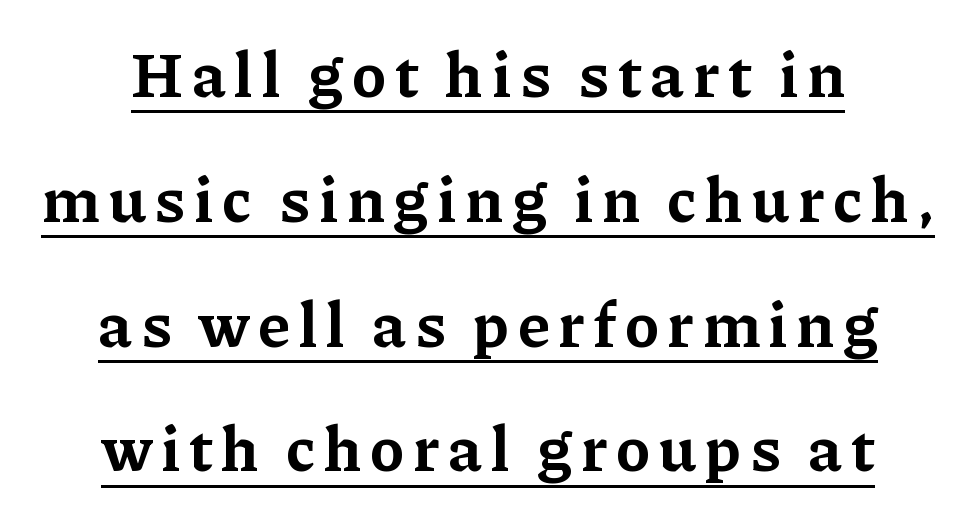
The image shows 64 px bold serif type, upright; set centered, loose line spacing (1.95x), underlined; low stroke contrast and a medium x-height.
